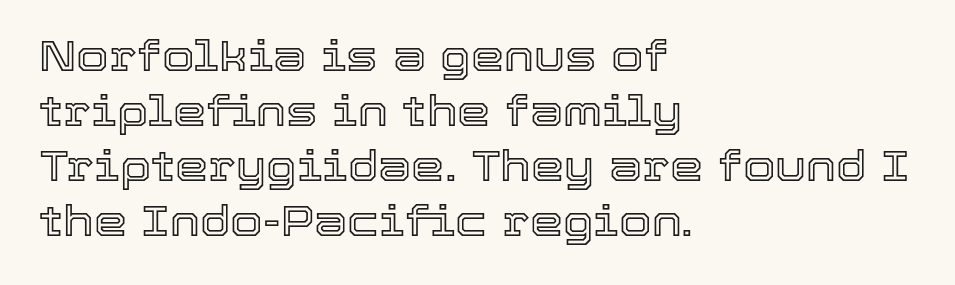
Tracking value appears to be zero — textbook default spacing. Style check: upright. Does the copy run flush right? No — it runs flush left. Each new line begins a customary step beneath the previous one. The passage shown is typed in a proportional face where columns would drift. The space directly below the letters is spotless.
